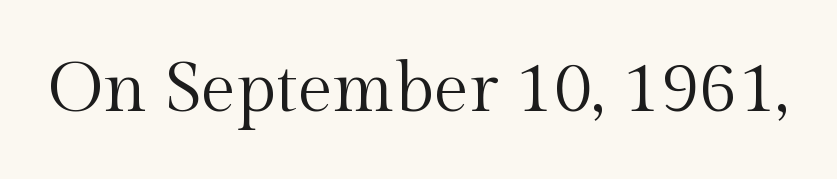
Characters follow at the spacing the type designer built in. The face used here is seriffed, in the tradition of book romans. The typeface has the unassuming heft of standard copy or less. The space beneath each line is pristine and unruled.
